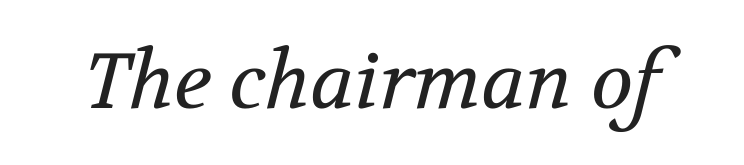
The image shows 78 px regular-weight serif type, italic (leaning right); set normal letter spacing, not underlined; medium stroke contrast and a medium x-height.
